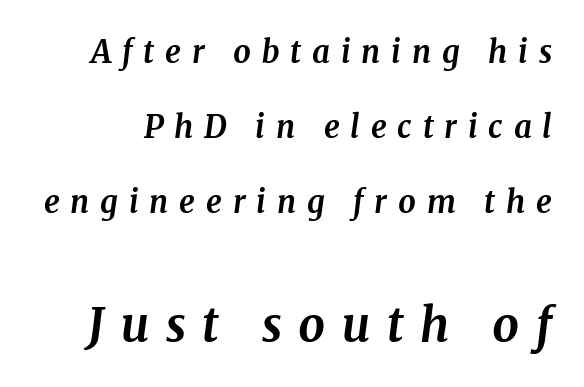
Look at the stroke-to-counter ratio: heavy, a bold. Posture: slanted. These lines are rendered in a variable-pitch font. The later block is typeset at a bigger size than the earlier block. Anything drawn beneath the words? Only blank space. I'd call this a serif setting — the letters wear small feet.
